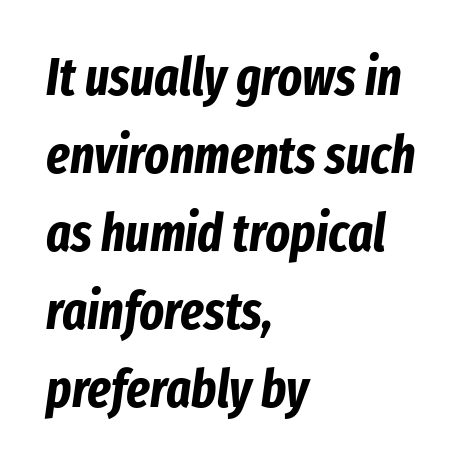
Q: Is the text bold? A: Yes.
Q: Is the text italic (slanted)? A: Yes, it leans right by about 8 degrees.
Q: Is the text underlined? A: No.
Q: How is the paragraph aligned? A: Left-aligned.
Q: Is the spacing between letters normal or unusually wide? A: Normal.
Q: Is the spacing between lines tight, normal or loose? A: Normal.
Q: Width (condensed, normal, or wide)? A: Condensed.
Q: Stroke contrast? A: Low.
Q: x-height? A: Medium.
Q: Monospaced? A: No.
